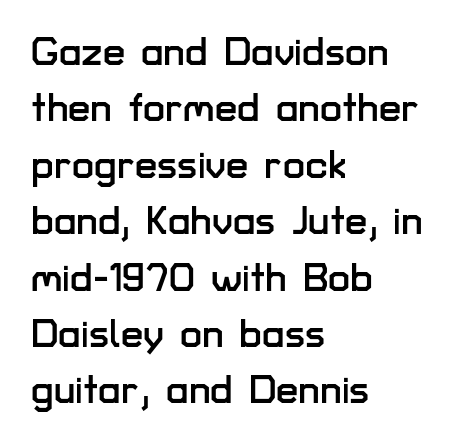
{"serif": "no", "italic": "no", "width": "normal", "stroke_contrast": "low", "x_height": "medium", "monospaced": "no", "underline": "no", "align": "left", "line_spacing": "normal", "line_spacing_ratio": 1.41, "letter_spacing": "normal", "letter_spacing_em": 0.0, "glyph_px": 40}
